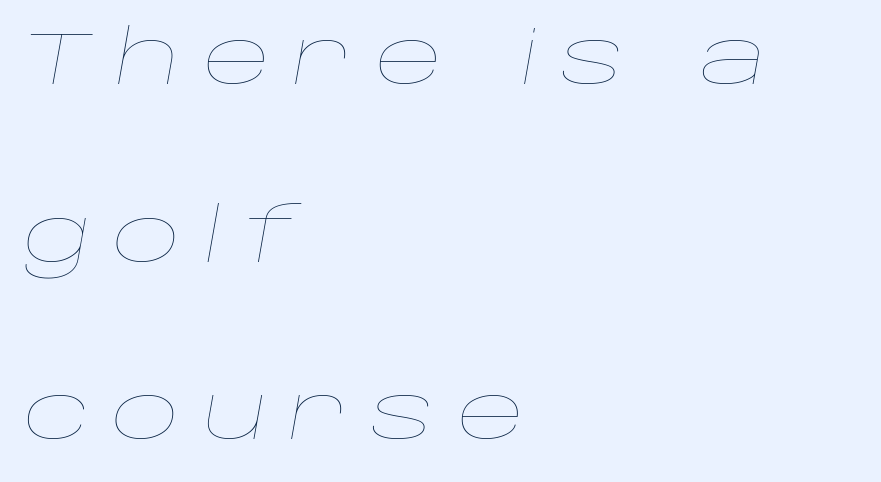
The image shows 75 px thin, wide type, italic (leaning right); set left-aligned, loose line spacing (2.37x), unusually wide letter spacing (+0.28 em), not underlined; low stroke contrast and a large x-height.
